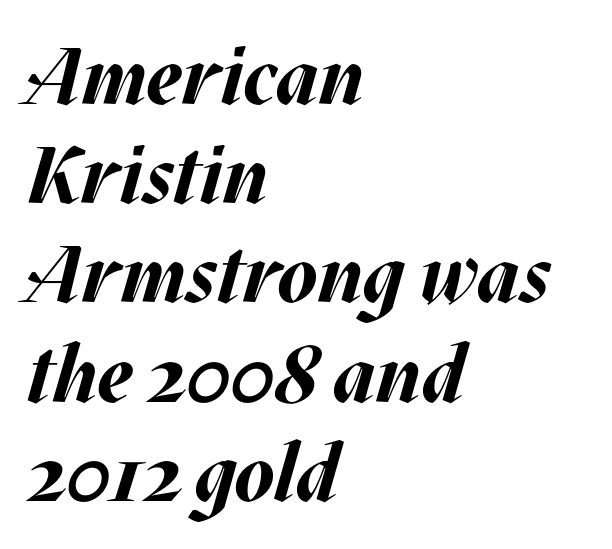
Q: Is the text bold? A: Yes.
Q: Is the text italic (slanted)? A: Yes, it leans right by about 17 degrees.
Q: Is the text underlined? A: No.
Q: How is the paragraph aligned? A: Left-aligned.
Q: Is the spacing between letters normal or unusually wide? A: Normal.
Q: Width (condensed, normal, or wide)? A: Normal.
Q: Stroke contrast? A: Medium.
Q: x-height? A: Large.
Q: Monospaced? A: No.
